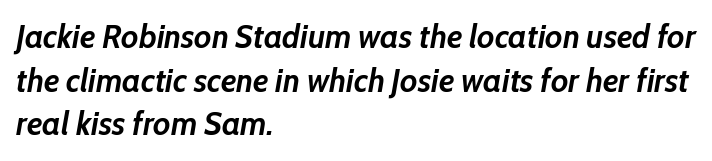
Q: Is the text bold? A: Yes.
Q: Is the text italic (slanted)? A: Yes, it leans right by about 10 degrees.
Q: Is the text underlined? A: No.
Q: How is the paragraph aligned? A: Left-aligned.
Q: Is the spacing between letters normal or unusually wide? A: Normal.
Q: Is the spacing between lines tight, normal or loose? A: Normal.
Q: Width (condensed, normal, or wide)? A: Normal.
Q: Stroke contrast? A: Low.
Q: x-height? A: Medium.
Q: Monospaced? A: No.
